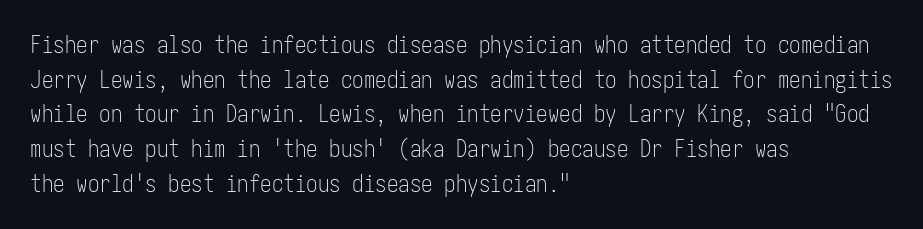
The image shows 23 px text type, upright; set left-aligned, normal line spacing (1.51x), normal letter spacing, not underlined.
